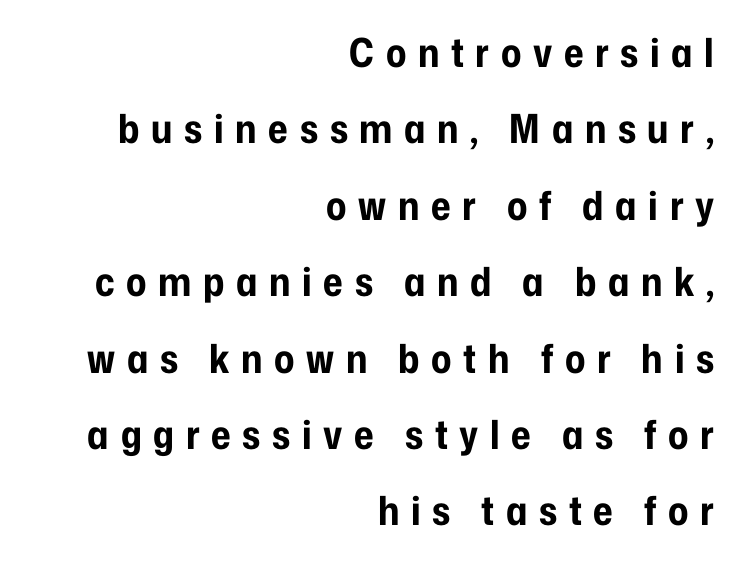
As a designer I'd log this as weight 700, bold. Baseline-to-baseline distance is far greater than the letter height. Ordinary non-slanted type is in use. The space beneath each line is pristine and unruled. Layout note: lines flush right.
